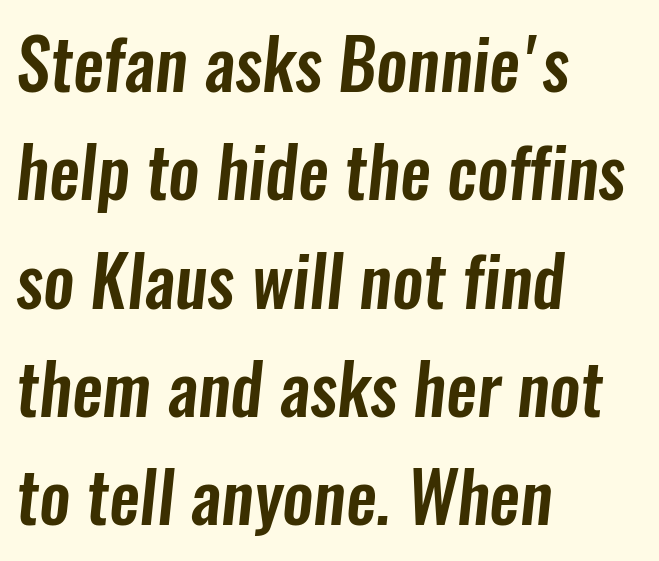
Think of a printed novel: that variable character pitch is what you see here. The rendering uses a moderate line-height, typical for paragraphs. The strip under each line holds only bare page. Line starts are locked; line ends wander. Type style note: lacks serifs. This sample uses plain, unmodified letter spacing.
